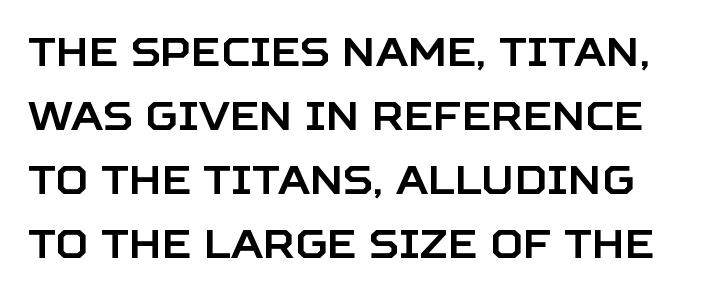
Here the designer chose a conventional face with non-uniform glyph widths. Quick note: not italic, upright. The words here are not underlined. Standard letterfit; no display-style spreading of the glyphs. If you measured baseline to baseline, you'd find a middling distance.
